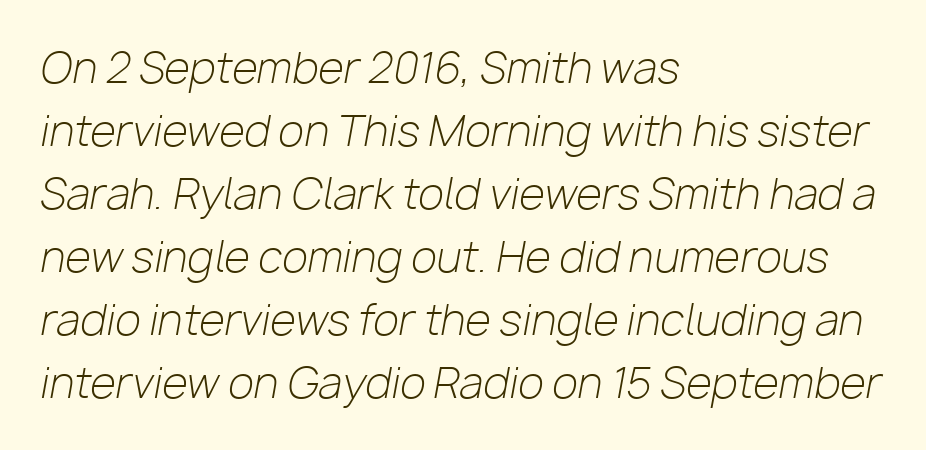
Q: Is the text bold? A: No.
Q: Is the text italic (slanted)? A: Yes, it leans right by about 10 degrees.
Q: Is the text underlined? A: No.
Q: How is the paragraph aligned? A: Left-aligned.
Q: Is the spacing between letters normal or unusually wide? A: Normal.
Q: Is the spacing between lines tight, normal or loose? A: Normal.
Q: Width (condensed, normal, or wide)? A: Normal.
Q: Stroke contrast? A: Low.
Q: x-height? A: Medium.
Q: Monospaced? A: No.
